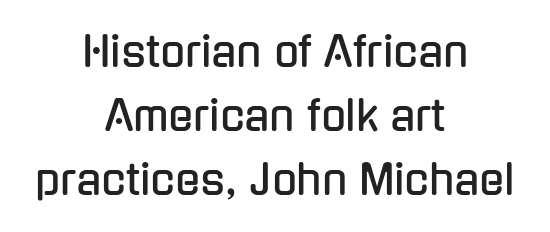
Q: Is the text italic (slanted)? A: No, it is upright.
Q: Is the typeface a serif or a sans-serif typeface? A: Sans-serif.
Q: Is the text underlined? A: No.
Q: How is the paragraph aligned? A: Centered.
Q: Is the spacing between letters normal or unusually wide? A: Normal.
Q: Is the spacing between lines tight, normal or loose? A: Normal.
Q: Width (condensed, normal, or wide)? A: Condensed.
Q: Stroke contrast? A: Low.
Q: x-height? A: Medium.
Q: Monospaced? A: No.
